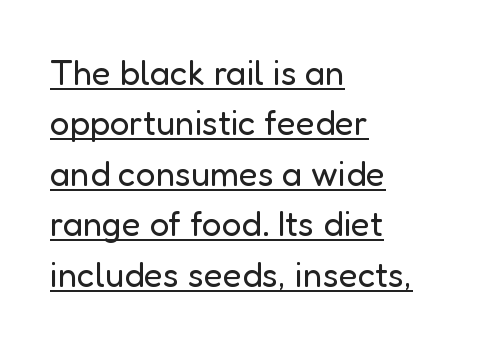
The image shows 35 px regular-weight sans-serif type, upright; set left-aligned, normal line spacing (1.44x), normal letter spacing, underlined; low stroke contrast and a medium x-height.
